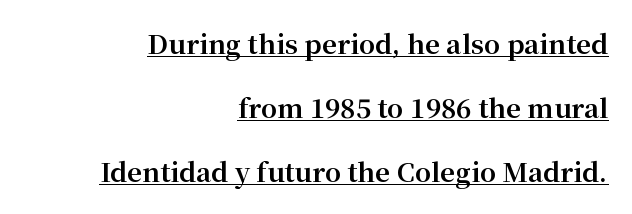
This sample uses an upright cut, with every glyph sitting square on the baseline. Default kerning and tracking; the words read as compact shapes. Like a heading marked for emphasis, these lines bear an underscore. Compared with an ordinary text face, these strokes are far heavier — a full bold. Leftover space on each line is placed entirely before the opening word.
